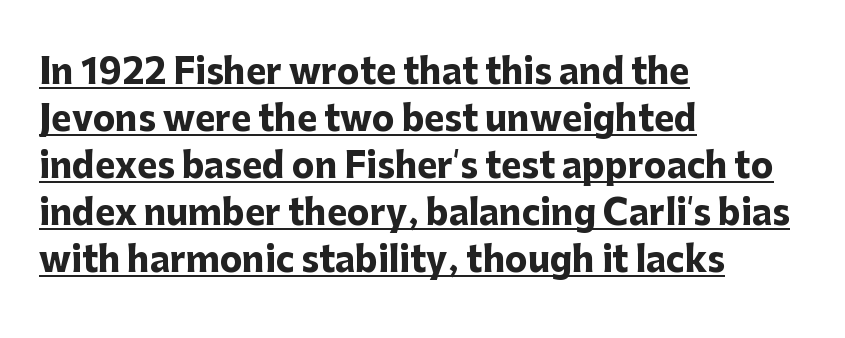
Q: Is the text bold? A: Yes.
Q: Is the text italic (slanted)? A: No, it is upright.
Q: Is the typeface a serif or a sans-serif typeface? A: Sans-serif.
Q: Is the text underlined? A: Yes.
Q: How is the paragraph aligned? A: Left-aligned.
Q: Is the spacing between letters normal or unusually wide? A: Normal.
Q: Is the spacing between lines tight, normal or loose? A: Normal.
Q: Width (condensed, normal, or wide)? A: Normal.
Q: Stroke contrast? A: Low.
Q: x-height? A: Medium.
Q: Monospaced? A: No.
